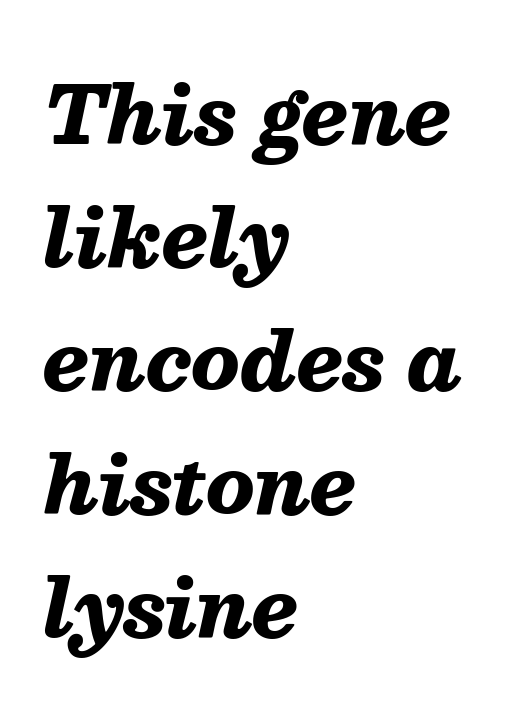
Q: Is the text bold? A: Yes.
Q: Is the text italic (slanted)? A: Yes, it leans right by about 13 degrees.
Q: Is the text underlined? A: No.
Q: How is the paragraph aligned? A: Left-aligned.
Q: Is the spacing between letters normal or unusually wide? A: Normal.
Q: Is the spacing between lines tight, normal or loose? A: Normal.
Q: Width (condensed, normal, or wide)? A: Normal.
Q: Stroke contrast? A: Medium.
Q: x-height? A: Medium.
Q: Monospaced? A: No.
